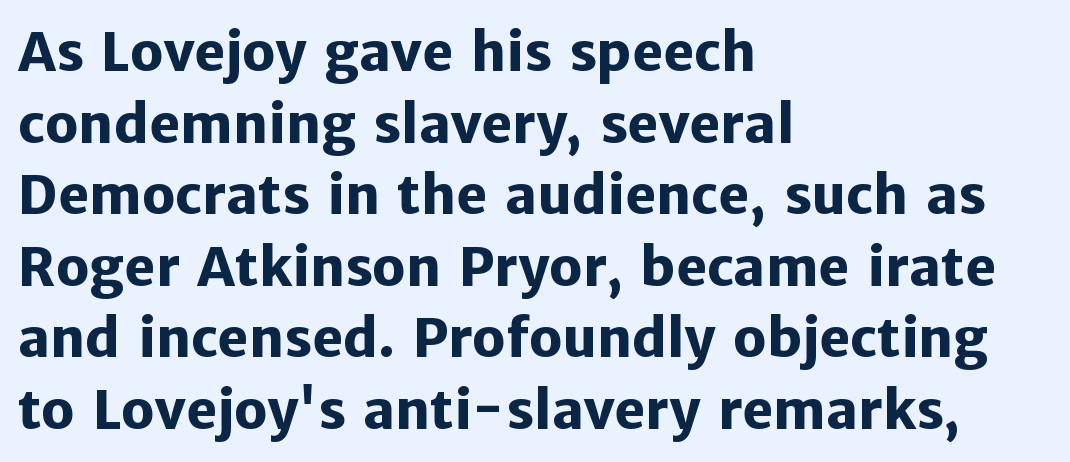
This sample is left-justified, so line endings fall wherever the words run out. Students, observe: this is what conventionally led text looks like. This sample uses plain, unmodified letter spacing. Typesetter's note: full bold, strokes at maximum text heaviness.
